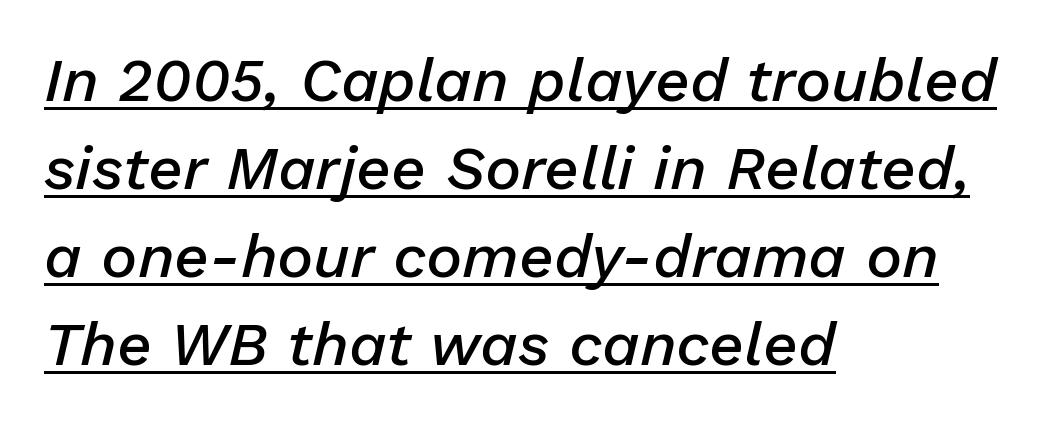
Q: Is the text bold? A: Semi-bold.
Q: Is the text italic (slanted)? A: Yes, it leans right by about 13 degrees.
Q: Is the text underlined? A: Yes.
Q: How is the paragraph aligned? A: Left-aligned.
Q: Is the spacing between letters normal or unusually wide? A: Normal.
Q: Is the spacing between lines tight, normal or loose? A: Normal.
Q: Width (condensed, normal, or wide)? A: Normal.
Q: Stroke contrast? A: Low.
Q: x-height? A: Medium.
Q: Monospaced? A: No.
